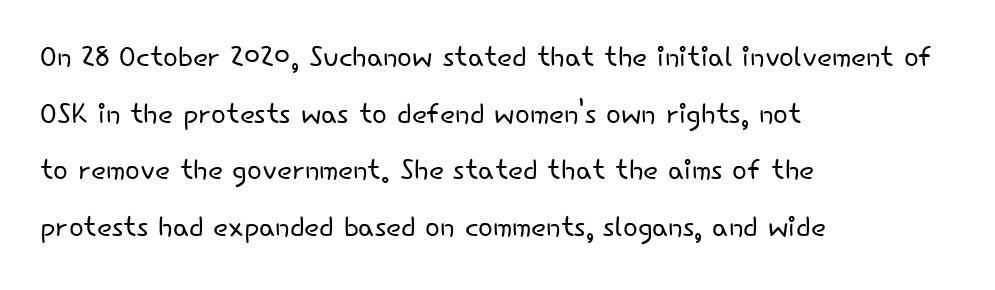
The image shows 39 px light sans-serif type, upright; set left-aligned, normal line spacing (1.45x), normal letter spacing, not underlined; low stroke contrast and a small x-height.
